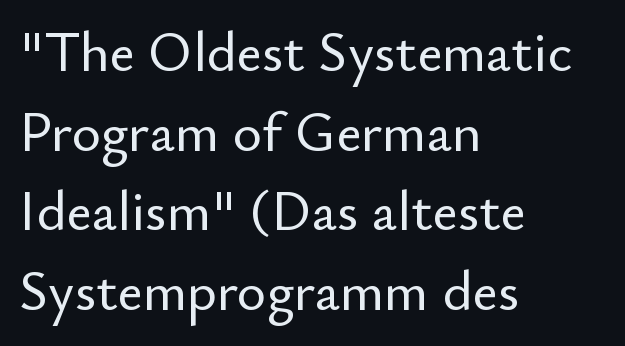
The image shows 56 px sans-serif type, upright; set left-aligned, normal line spacing (1.42x), normal letter spacing, not underlined; low stroke contrast and a small x-height.
